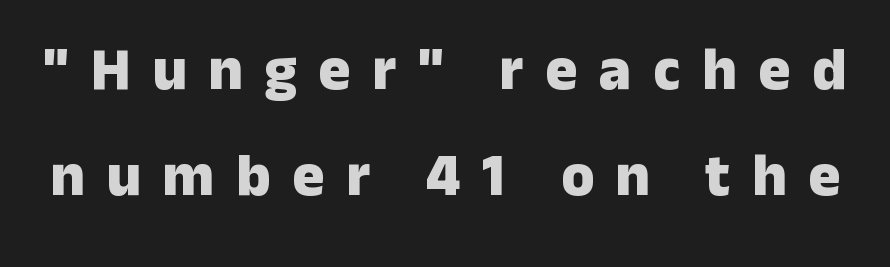
How are the letters spaced? Widely, with obvious added tracking. Underline: absent. Posture: upright roman. Note the varied advance widths — an 'i' is clearly narrower than an 'm'.
